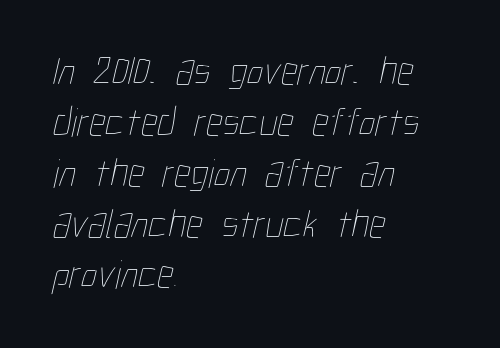
The image shows 41 px thin, condensed type; set left-aligned, line spacing 1.24x, normal letter spacing, not underlined; low stroke contrast and a medium x-height.
